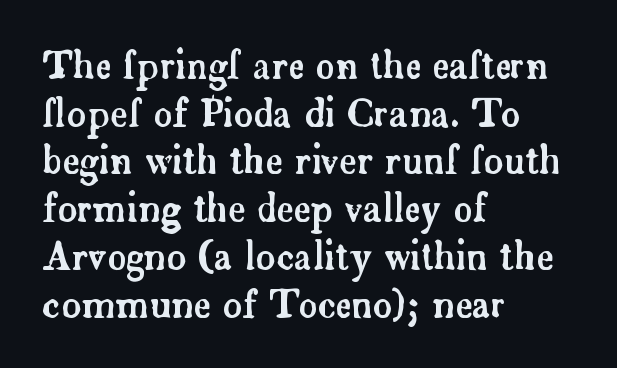
Font category for this specimen: serif. Notice how the stems are strictly vertical — no italics here. This block has exactly the height ordinary leading produces. Each letter keeps its own natural width here, so spacing adapts to shape. You could call the tracking neutral — neither tight nor loose. Quick note: underline off.
